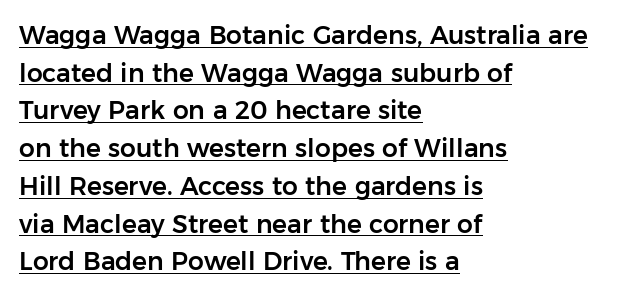
The image shows 25 px text type, upright; set left-aligned, normal line spacing (1.51x), normal letter spacing, underlined.
